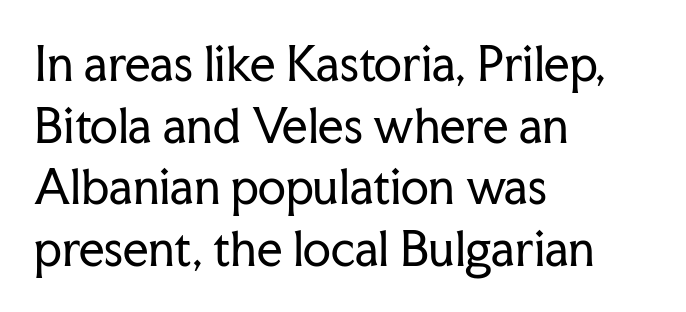
Looks like regular typesetting: each glyph gets only the width it needs. Decoration check: the copy has no underline. Line starts are locked; line ends wander. Compared with typical body copy, the letter spacing here is the same.
